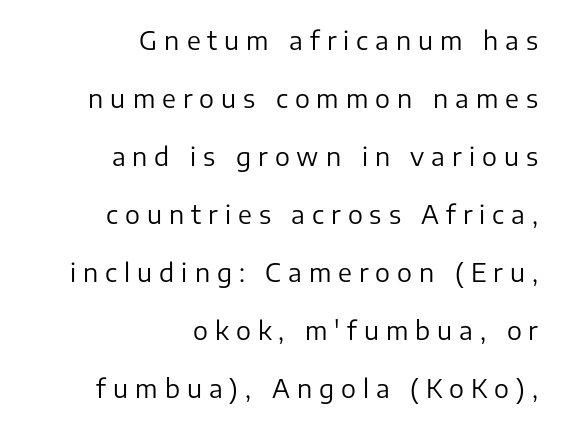
The image shows 25 px text type, upright; set right-aligned, loose line spacing (2.32x), unusually wide letter spacing (+0.28 em), not underlined.
